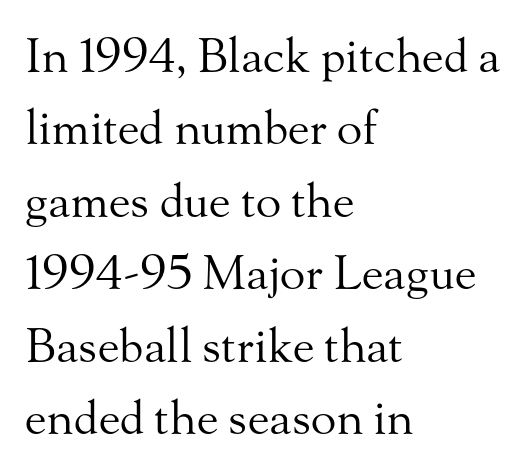
{"serif": "yes", "italic": "no", "bold": "no", "weight": "regular", "width": "normal", "stroke_contrast": "medium", "x_height": "small", "monospaced": "no", "underline": "no", "align": "left", "line_spacing": "normal", "line_spacing_ratio": 1.54, "letter_spacing": "normal", "letter_spacing_em": 0.0, "glyph_px": 47}
